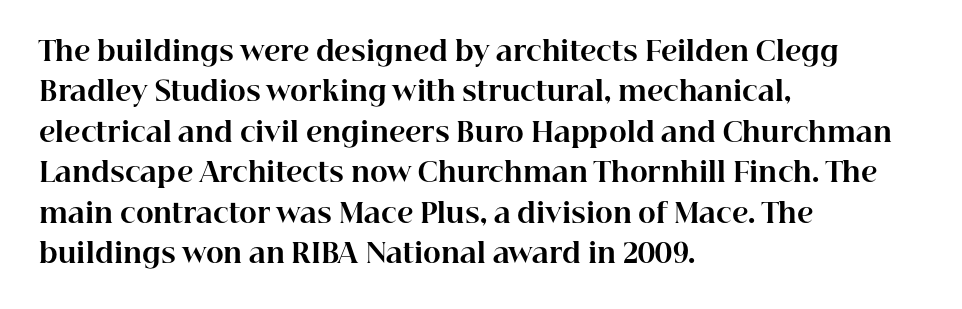
The image shows 27 px bold type, upright; set left-aligned, normal line spacing (1.5x), normal letter spacing, not underlined.
